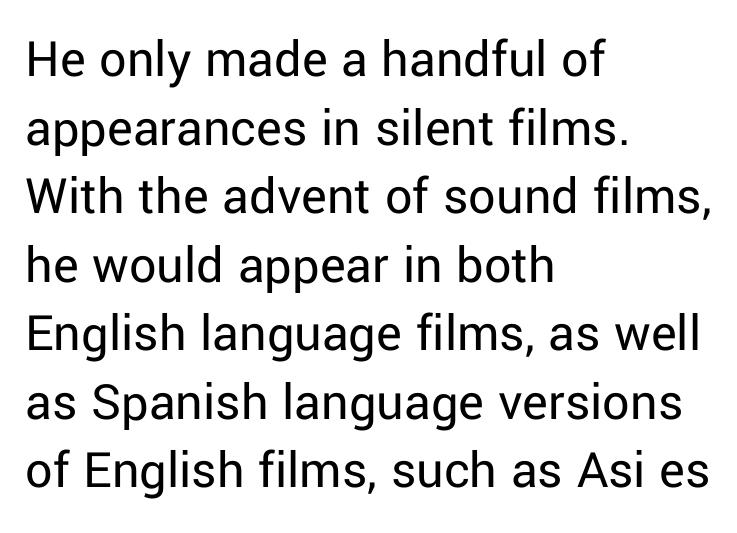
Heaviness? Minimal to ordinary, like unemphasized prose. Designer's note — italics off, roman on. Normally led — the rows are evenly, conventionally spaced. If you drew a ruler down the left edge, every line would touch it.
